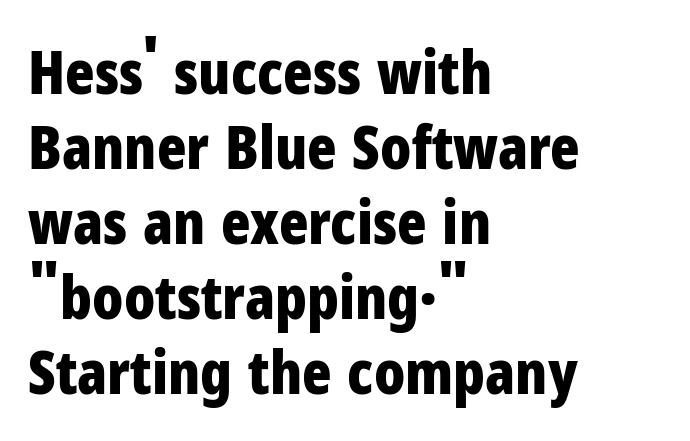
The image shows 61 px bold, condensed sans-serif type, upright; set left-aligned, line spacing 1.23x, normal letter spacing, not underlined; low stroke contrast and a medium x-height.
